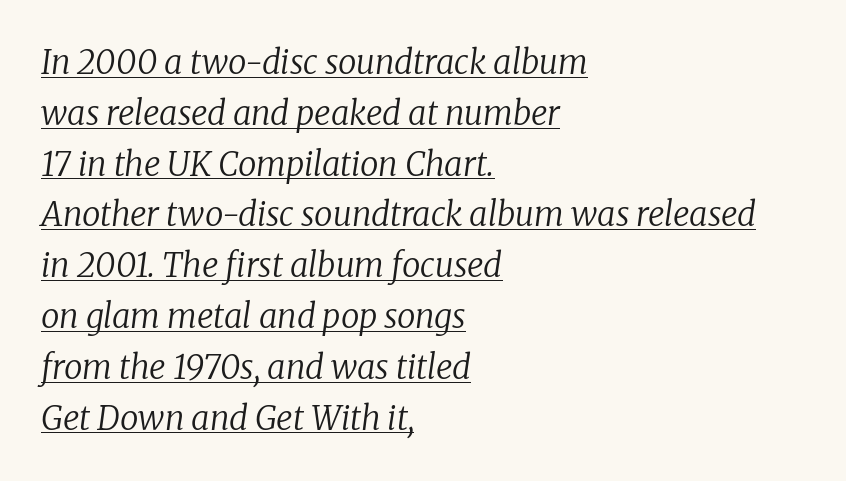
The image shows 33 px regular-weight serif type, italic (leaning right); set left-aligned, normal line spacing (1.54x), normal letter spacing, underlined; low stroke contrast and a medium x-height.
